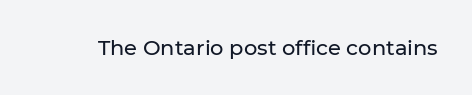
{"italic": "no", "underline": "no", "letter_spacing": "normal", "letter_spacing_em": 0.0, "glyph_px": 21}
